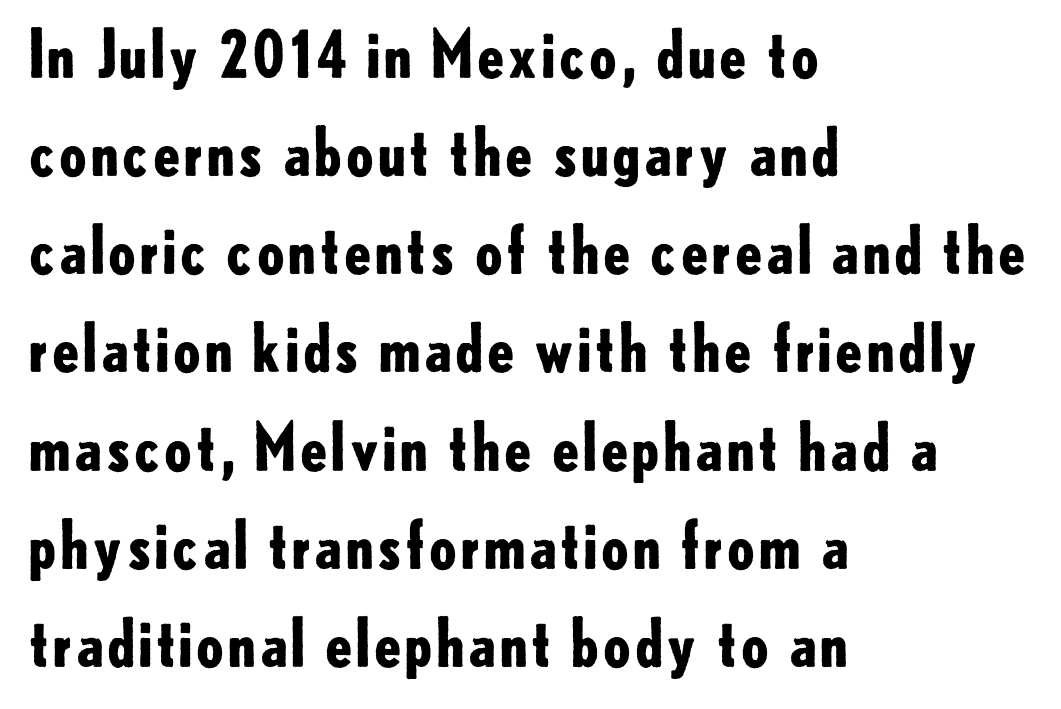
Successive baselines arrive at the customary interval. In terms of weight, the rendering is a true, heavy bold. Examine the stroke ends and you'll find no serifs. Tracking value appears to be zero — textbook default spacing. A bare baseline throughout the passage.
